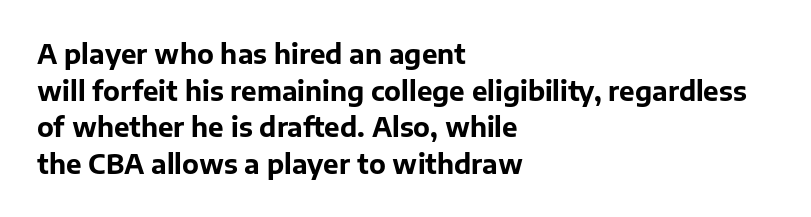
Q: Is the text bold? A: Yes.
Q: Is the text italic (slanted)? A: No, it is upright.
Q: Is the text underlined? A: No.
Q: How is the paragraph aligned? A: Left-aligned.
Q: Is the spacing between letters normal or unusually wide? A: Normal.
Q: Is the spacing between lines tight, normal or loose? A: Normal.
